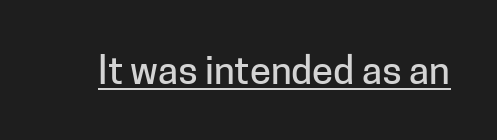
The image shows 38 px sans-serif type, upright; set normal letter spacing, underlined; low stroke contrast and a medium x-height.
